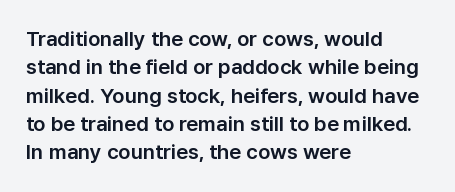
Posture: upright roman. The foot of each line stays bare and open. The passage shown stacks its lines at a standard gap. Alignment: flush left. The horizontal fit of the characters is conventional and even.
